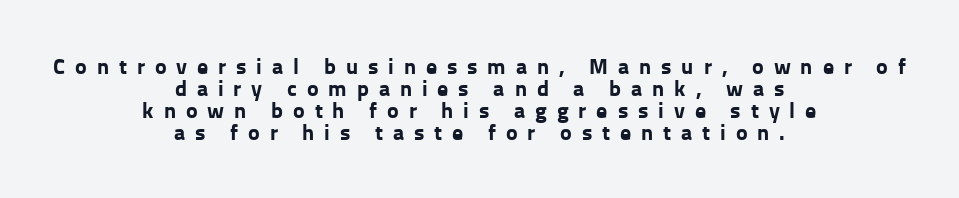
{"italic": "no", "bold": "yes", "underline": "no", "align": "center", "line_spacing": "tight", "line_spacing_ratio": 1.0, "letter_spacing": "wide", "letter_spacing_em": 0.45, "glyph_px": 22}
